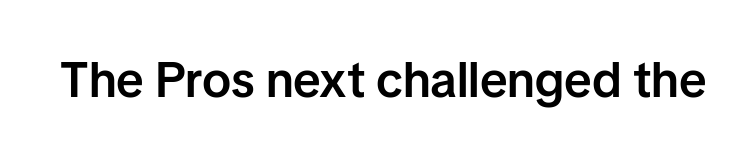
The image shows 49 px semibold sans-serif type, upright; set normal letter spacing, not underlined; low stroke contrast and a medium x-height.
